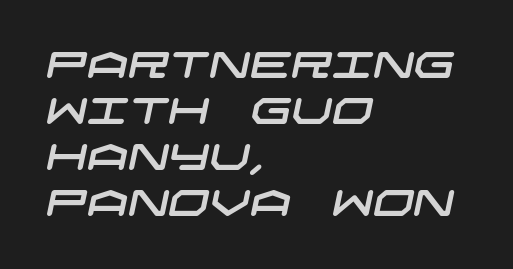
Grotesque or geometric, the face here clearly has no serifs. The lines in this sample share a left origin and differ only in where they stop. Successive baselines arrive at the customary interval. Decoration check: the copy has no underline. How are the letters spaced? Ordinarily, with no added tracking.
